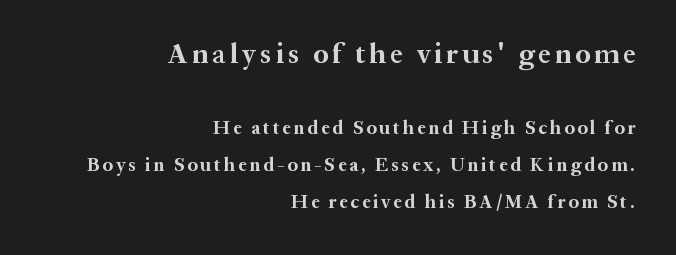
{"serif": "yes", "italic": "no", "bold": "yes", "weight": "bold", "width": "normal", "stroke_contrast": "medium", "x_height": "medium", "monospaced": "no", "underline": "no", "align": "right", "line_spacing": "loose", "line_spacing_ratio": 1.97, "larger_block": "first", "size_ratio": 1.47, "glyph_px": 28}
